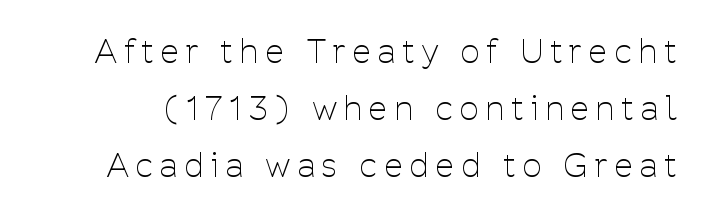
The image shows 33 px thin, condensed sans-serif type, upright; set line spacing 1.72x, unusually wide letter spacing (+0.23 em), not underlined; low stroke contrast and a medium x-height.
